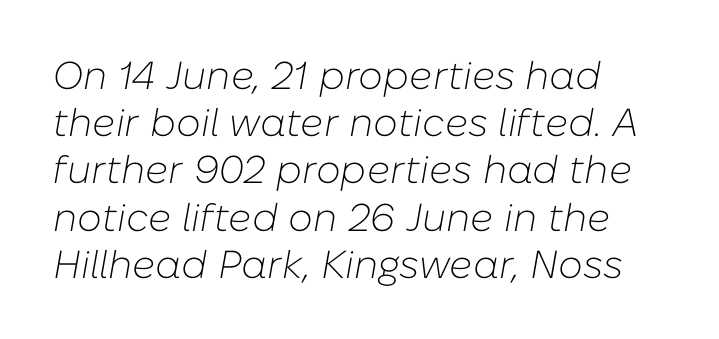
Q: Is the text bold? A: No.
Q: Is the text italic (slanted)? A: Yes, it leans right by about 10 degrees.
Q: Is the text underlined? A: No.
Q: How is the paragraph aligned? A: Left-aligned.
Q: Is the spacing between letters normal or unusually wide? A: Normal.
Q: Width (condensed, normal, or wide)? A: Normal.
Q: Stroke contrast? A: Low.
Q: x-height? A: Medium.
Q: Monospaced? A: No.
